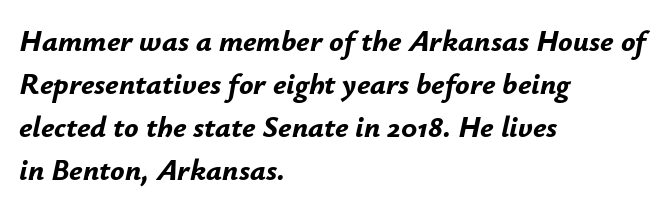
Q: Is the text bold? A: Yes.
Q: Is the text italic (slanted)? A: Yes, it leans right by about 12 degrees.
Q: Is the text underlined? A: No.
Q: How is the paragraph aligned? A: Left-aligned.
Q: Is the spacing between letters normal or unusually wide? A: Normal.
Q: Is the spacing between lines tight, normal or loose? A: Normal.
Q: Width (condensed, normal, or wide)? A: Normal.
Q: Stroke contrast? A: Low.
Q: x-height? A: Small.
Q: Monospaced? A: No.
